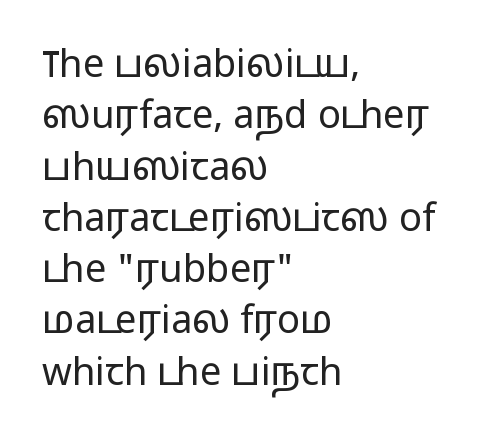
Q: Is the text bold? A: No.
Q: Is the text italic (slanted)? A: No, it is upright.
Q: Is the typeface a serif or a sans-serif typeface? A: Sans-serif.
Q: Is the text underlined? A: No.
Q: How is the paragraph aligned? A: Left-aligned.
Q: Is the spacing between letters normal or unusually wide? A: Normal.
Q: Is the spacing between lines tight, normal or loose? A: Normal.
Q: Width (condensed, normal, or wide)? A: Wide.
Q: Stroke contrast? A: Low.
Q: x-height? A: Medium.
Q: Monospaced? A: No.
